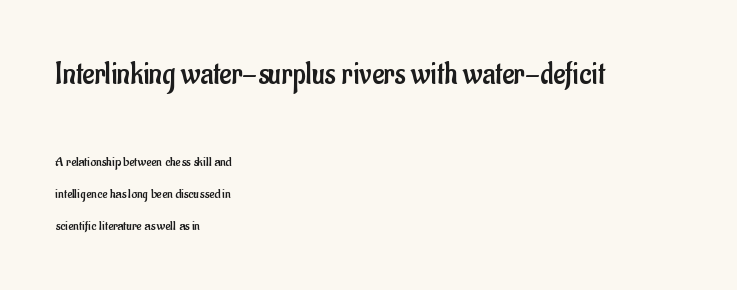
{"serif": "no", "italic": "no", "bold": "no", "weight": "regular", "width": "condensed", "stroke_contrast": "low", "x_height": "small", "monospaced": "no", "underline": "no", "align": "left", "line_spacing": "loose", "line_spacing_ratio": 2.27, "letter_spacing": "normal", "letter_spacing_em": 0.0, "larger_block": "first", "size_ratio": 2.29, "glyph_px": 32}
